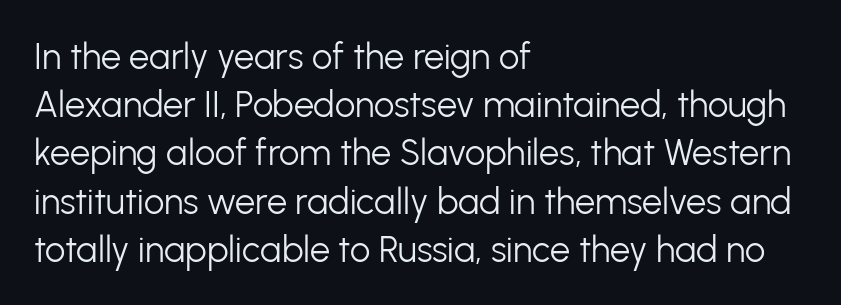
Q: Is the text bold? A: No.
Q: Is the text italic (slanted)? A: No, it is upright.
Q: Is the typeface a serif or a sans-serif typeface? A: Sans-serif.
Q: Is the text underlined? A: No.
Q: How is the paragraph aligned? A: Left-aligned.
Q: Is the spacing between letters normal or unusually wide? A: Normal.
Q: Is the spacing between lines tight, normal or loose? A: Normal.
Q: Width (condensed, normal, or wide)? A: Normal.
Q: Stroke contrast? A: Low.
Q: x-height? A: Medium.
Q: Monospaced? A: No.
